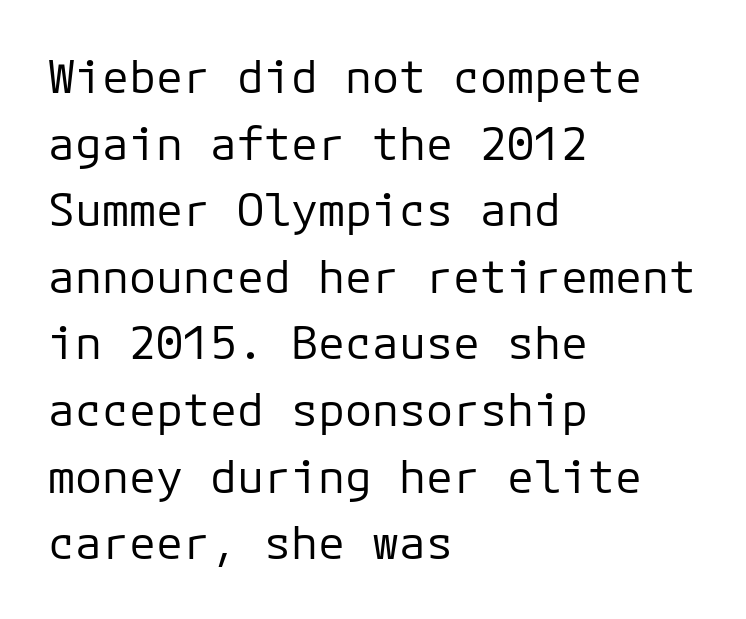
{"serif": "no", "italic": "no", "bold": "no", "weight": "regular", "width": "normal", "stroke_contrast": "low", "x_height": "medium", "underline": "no", "align": "left", "line_spacing": "normal", "line_spacing_ratio": 1.48, "letter_spacing": "normal", "letter_spacing_em": 0.0, "glyph_px": 45}
